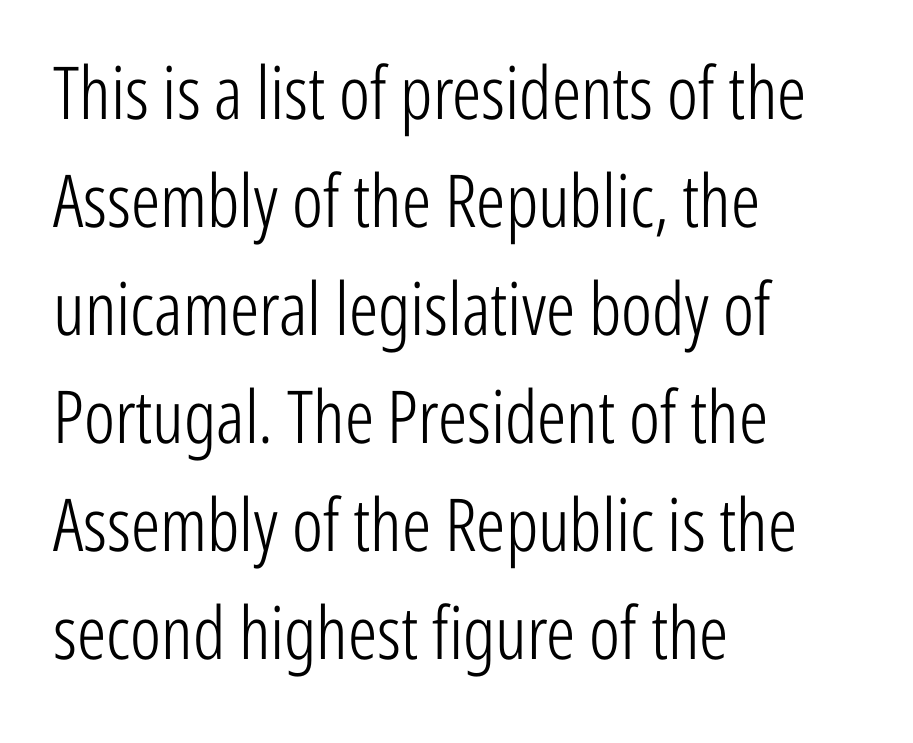
The image shows 73 px light, condensed sans-serif type, upright; set left-aligned, normal line spacing (1.48x), normal letter spacing, not underlined; low stroke contrast and a medium x-height.
